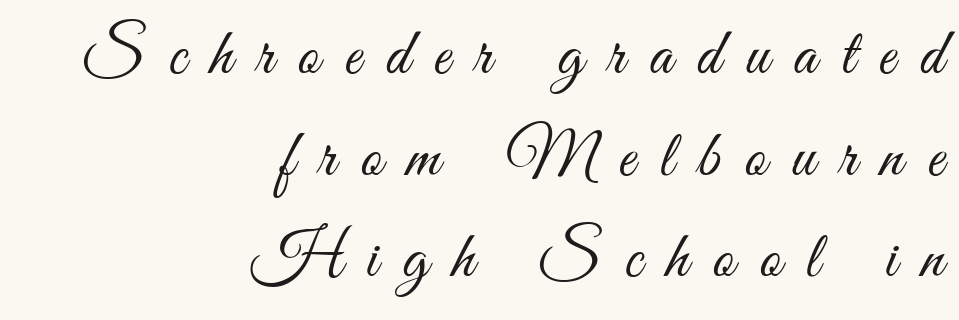
Q: Is the text bold? A: No.
Q: Is the text italic (slanted)? A: Yes.
Q: Is the typeface a serif or a sans-serif typeface? A: Sans-serif.
Q: Is the text underlined? A: No.
Q: How is the paragraph aligned? A: Right-aligned.
Q: Is the spacing between letters normal or unusually wide? A: Unusually wide.
Q: Is the spacing between lines tight, normal or loose? A: Normal.
Q: Width (condensed, normal, or wide)? A: Condensed.
Q: Stroke contrast? A: Medium.
Q: x-height? A: Small.
Q: Monospaced? A: No.
